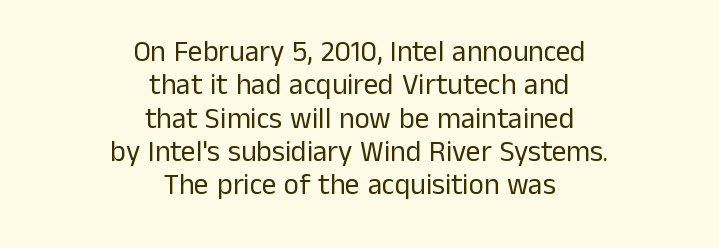
{"serif": "no", "italic": "no", "bold": "no", "weight": "regular", "width": "normal", "stroke_contrast": "low", "x_height": "medium", "monospaced": "no", "underline": "no", "align": "center", "line_spacing": "tight", "line_spacing_ratio": 1.15, "letter_spacing": "normal", "letter_spacing_em": 0.0, "glyph_px": 29}
